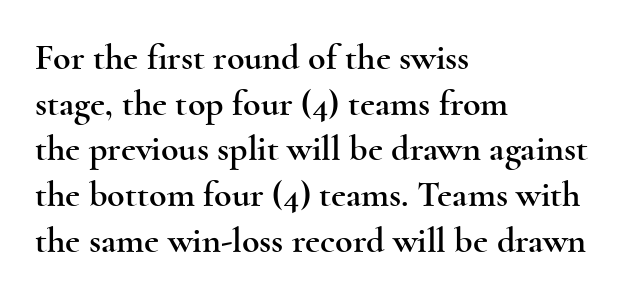
Short and long lines alike share a common starting point at left. Do the characters align in a grid? No, the font is proportional. Small tapered or slab feet sit at the stroke ends, so this counts as serif. The type is set solid horizontally, with unmodified tracking. Italic: no, the glyphs are upright roman. The lines sit at an ordinary, default distance from one another.
